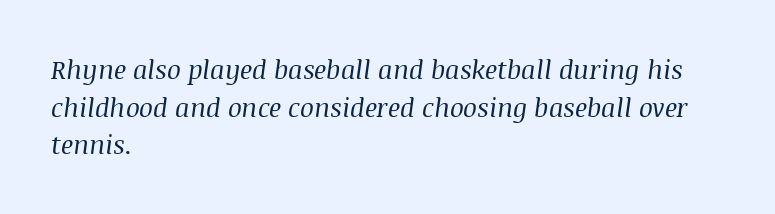
Glance below the letters and you will spot only blank space. The letters look calm and open, with moderate or lighter stems. The font's italic variant was chosen for this text. The lines in this sample share a left origin and differ only in where they stop. Regarding leading, the lines here are spaced in the standard way.
